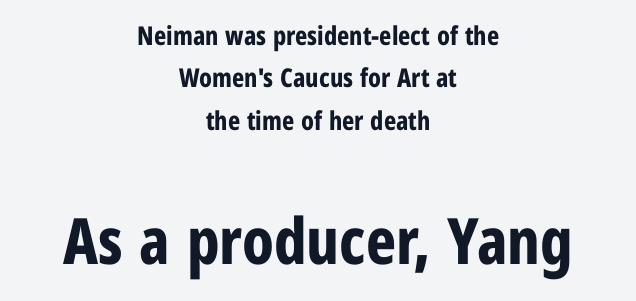
{"serif": "no", "italic": "no", "bold": "yes", "weight": "bold", "width": "condensed", "stroke_contrast": "low", "x_height": "medium", "monospaced": "no", "underline": "no", "align": "center", "line_spacing": "normal", "line_spacing_ratio": 1.63, "letter_spacing": "normal", "letter_spacing_em": 0.0, "larger_block": "second", "size_ratio": 2.46, "glyph_px": 64}
